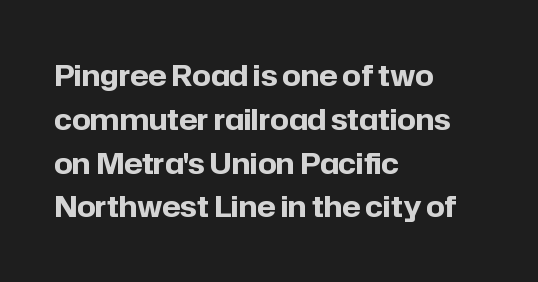
Q: Is the text bold? A: Yes.
Q: Is the text italic (slanted)? A: No, it is upright.
Q: Is the typeface a serif or a sans-serif typeface? A: Sans-serif.
Q: Is the text underlined? A: No.
Q: How is the paragraph aligned? A: Left-aligned.
Q: Is the spacing between letters normal or unusually wide? A: Normal.
Q: Is the spacing between lines tight, normal or loose? A: Normal.
Q: Width (condensed, normal, or wide)? A: Normal.
Q: Stroke contrast? A: Low.
Q: x-height? A: Medium.
Q: Monospaced? A: No.
